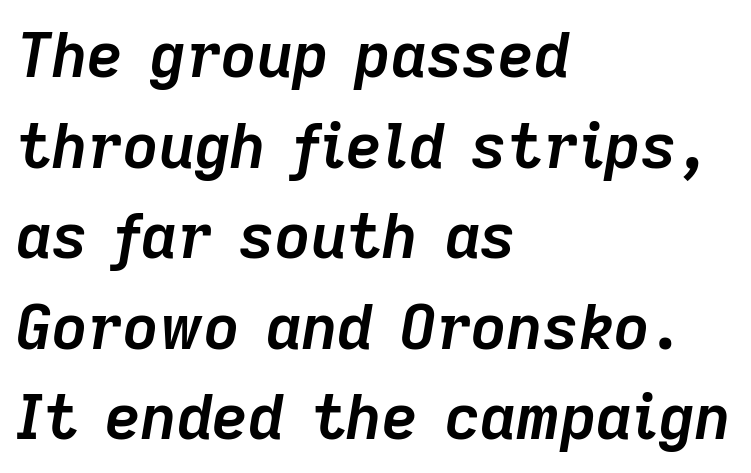
The image shows 62 px semibold type, italic (leaning right); set left-aligned, normal line spacing (1.46x), normal letter spacing, not underlined; low stroke contrast and a medium x-height.
